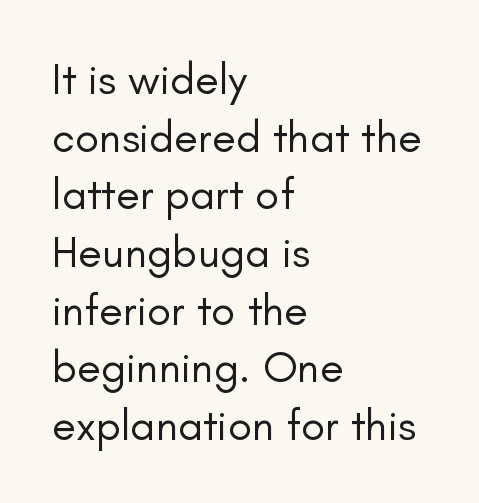
The image shows 44 px regular-weight sans-serif type, upright; set left-aligned, normal line spacing (1.31x), normal letter spacing, not underlined; low stroke contrast and a small x-height.
